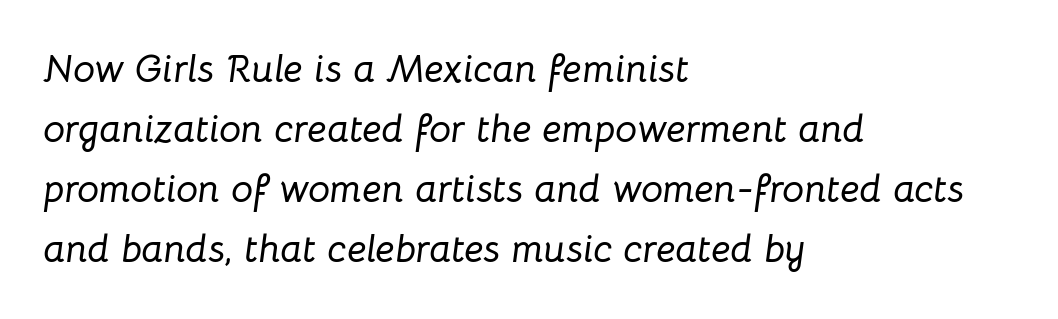
{"italic": "yes", "lean": "right", "slant_degrees": 8, "width": "normal", "stroke_contrast": "low", "x_height": "medium", "monospaced": "no", "underline": "no", "align": "left", "line_spacing": "normal", "line_spacing_ratio": 1.54, "letter_spacing": "normal", "letter_spacing_em": 0.0, "glyph_px": 39}
